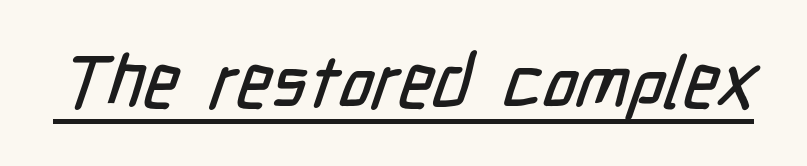
{"serif": "no", "width": "condensed", "stroke_contrast": "low", "x_height": "medium", "monospaced": "no", "underline": "yes", "letter_spacing": "normal", "letter_spacing_em": 0.0, "glyph_px": 73}
